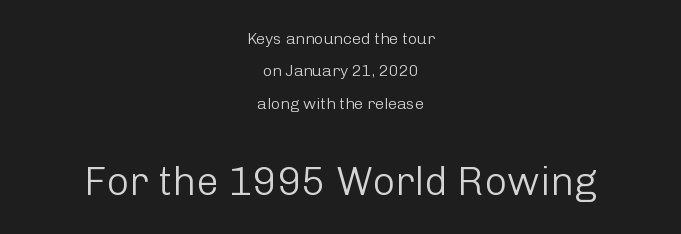
{"serif": "no", "italic": "no", "bold": "no", "weight": "light", "width": "normal", "stroke_contrast": "low", "x_height": "medium", "monospaced": "no", "underline": "no", "align": "center", "line_spacing": "loose", "line_spacing_ratio": 2.03, "letter_spacing": "normal", "letter_spacing_em": 0.0, "larger_block": "second", "size_ratio": 2.5, "glyph_px": 40}
